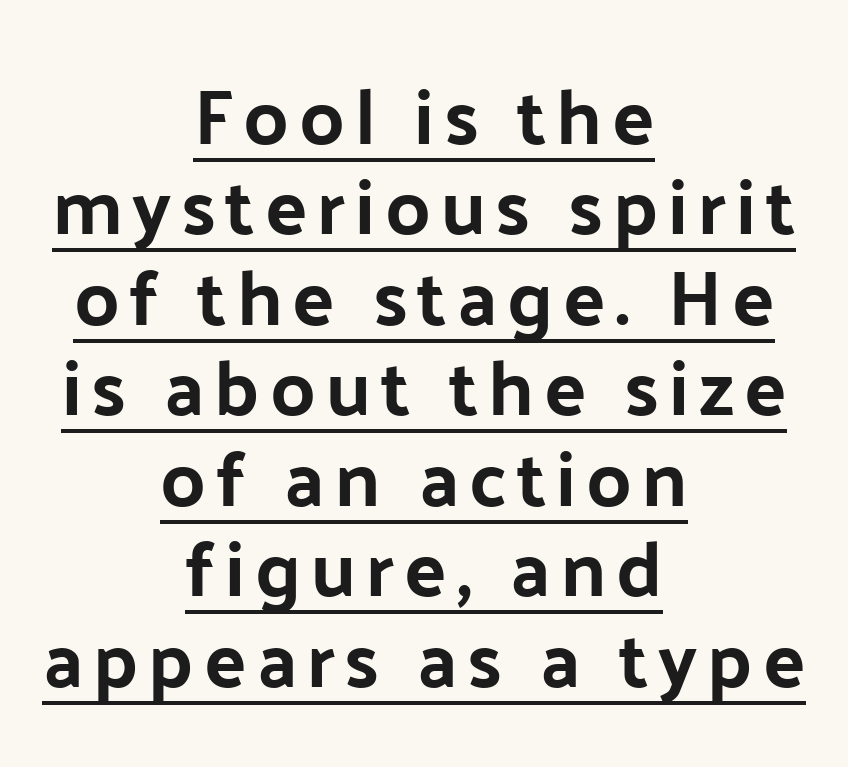
Q: Is the text bold? A: Yes.
Q: Is the text italic (slanted)? A: No, it is upright.
Q: Is the typeface a serif or a sans-serif typeface? A: Sans-serif.
Q: Is the text underlined? A: Yes.
Q: How is the paragraph aligned? A: Centered.
Q: Width (condensed, normal, or wide)? A: Normal.
Q: Stroke contrast? A: Low.
Q: x-height? A: Medium.
Q: Monospaced? A: No.
